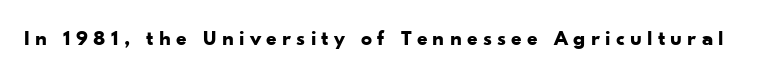
Q: Is the text bold? A: Yes.
Q: Is the text italic (slanted)? A: No, it is upright.
Q: Is the text underlined? A: No.
Q: Is the spacing between letters normal or unusually wide? A: Unusually wide.
